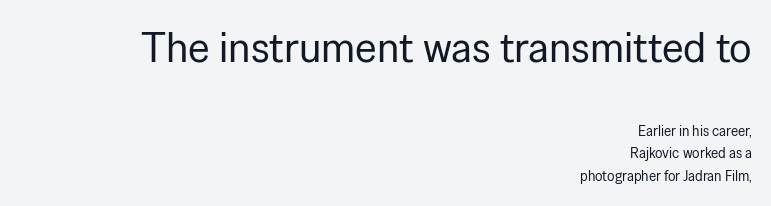
Q: Is the text bold? A: No.
Q: Is the text italic (slanted)? A: No, it is upright.
Q: Is the typeface a serif or a sans-serif typeface? A: Sans-serif.
Q: Is the text underlined? A: No.
Q: How is the paragraph aligned? A: Right-aligned.
Q: Is the spacing between letters normal or unusually wide? A: Normal.
Q: Is the spacing between lines tight, normal or loose? A: Normal.
Q: Which block of text is set in a larger size, the first (top) or the second (bottom)? A: The first (top) one.
Q: Width (condensed, normal, or wide)? A: Normal.
Q: Stroke contrast? A: Low.
Q: x-height? A: Medium.
Q: Monospaced? A: No.
